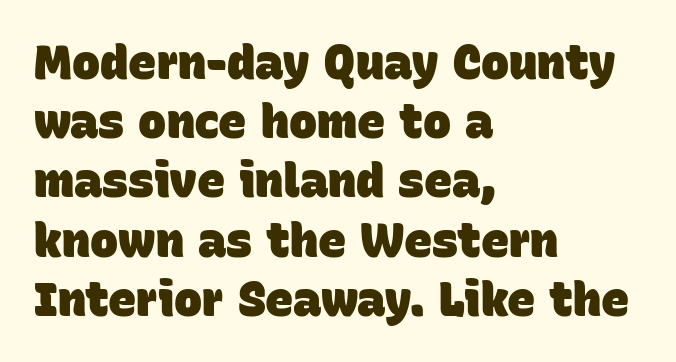
The image shows 47 px heavy sans-serif type; set left-aligned, normal line spacing (1.26x), normal letter spacing, not underlined; low stroke contrast and a large x-height.
